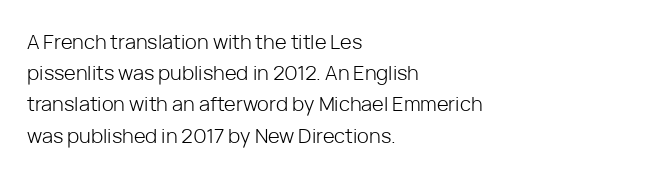
Q: Is the text bold? A: No.
Q: Is the text italic (slanted)? A: No, it is upright.
Q: Is the text underlined? A: No.
Q: How is the paragraph aligned? A: Left-aligned.
Q: Is the spacing between letters normal or unusually wide? A: Normal.
Q: Is the spacing between lines tight, normal or loose? A: Normal.
